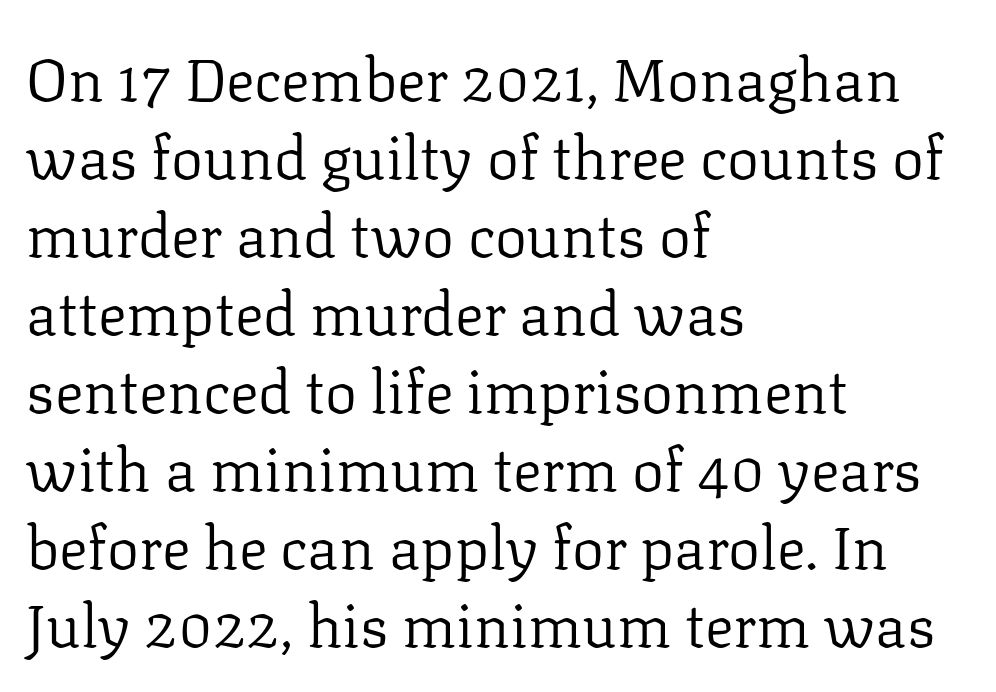
The line-height multiplier appears to be the usual default. Classification — serif. Lines of text with bare space underneath. Spacing verdict: proportional, widths tailored to each character.
